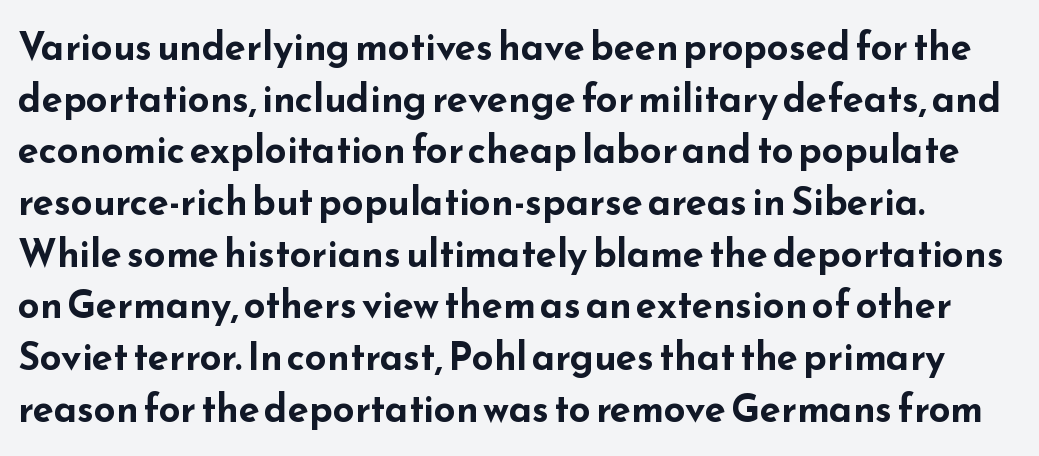
Q: Is the text bold? A: Yes.
Q: Is the text italic (slanted)? A: No, it is upright.
Q: Is the typeface a serif or a sans-serif typeface? A: Sans-serif.
Q: Is the text underlined? A: No.
Q: Is the spacing between letters normal or unusually wide? A: Normal.
Q: Is the spacing between lines tight, normal or loose? A: Normal.
Q: Width (condensed, normal, or wide)? A: Wide.
Q: Stroke contrast? A: Low.
Q: x-height? A: Small.
Q: Monospaced? A: No.
